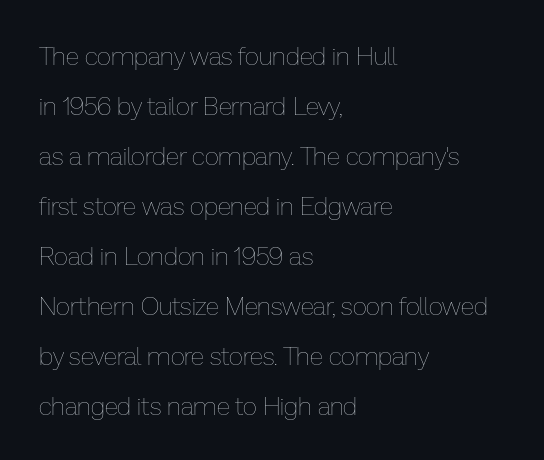
{"italic": "no", "bold": "no", "underline": "no", "align": "left", "line_spacing": "loose", "line_spacing_ratio": 2.0, "letter_spacing": "normal", "letter_spacing_em": 0.0, "glyph_px": 25}
